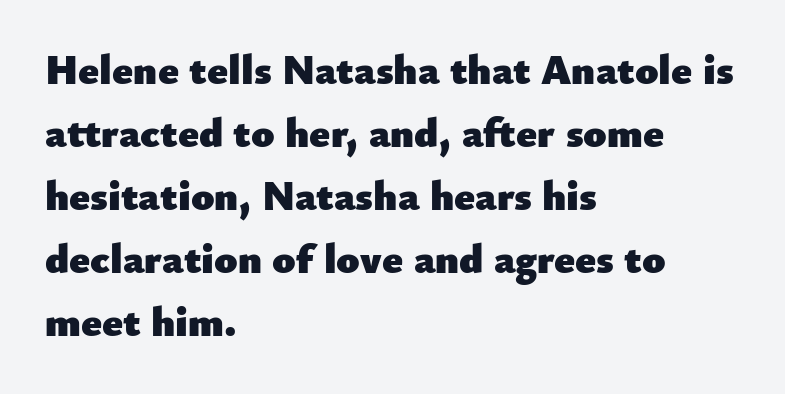
The words here are not underlined. Varying glyph widths throughout — classic text-font behaviour. Layout note: lines flush left. Tracking here is standard; glyphs follow each other at the usual distance. Heft: maximum for text — a bold. Characters remain perfectly vertical along every line.
